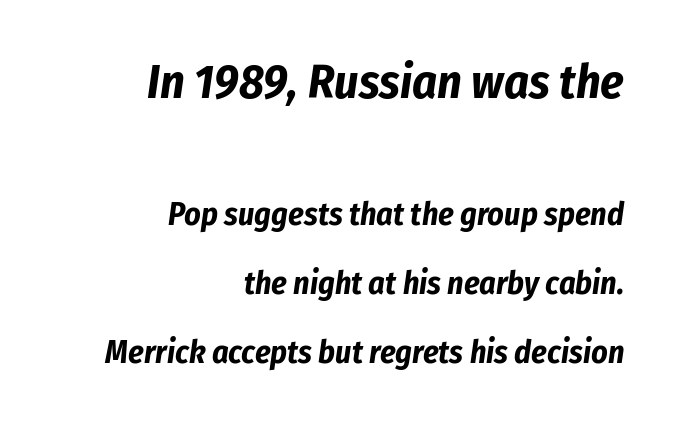
The image shows 48 px bold, condensed type, italic (leaning right); set right-aligned, loose line spacing (2.16x), normal letter spacing, not underlined; the first (top) block is 1.5x larger; low stroke contrast and a medium x-height.
